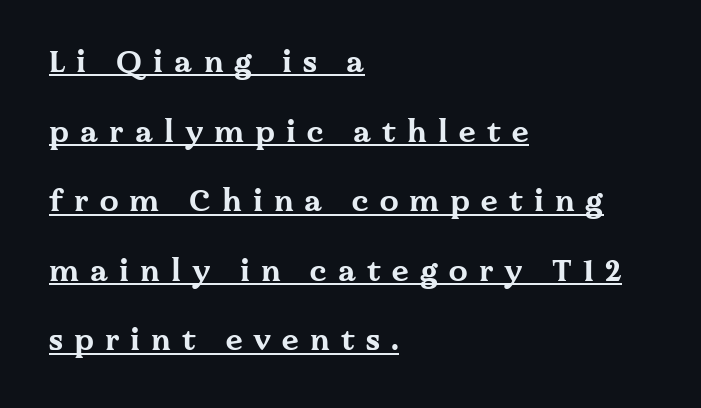
{"serif": "yes", "italic": "no", "bold": "yes", "weight": "bold", "width": "wide", "stroke_contrast": "medium", "x_height": "medium", "monospaced": "no", "underline": "yes", "align": "left", "line_spacing": "loose", "line_spacing_ratio": 2.32, "letter_spacing": "wide", "letter_spacing_em": 0.37, "glyph_px": 30}
